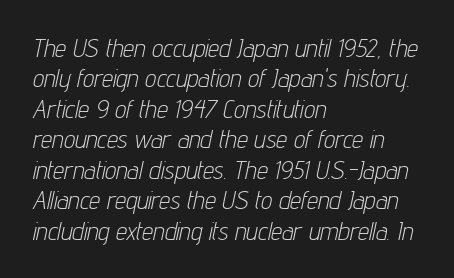
The image shows 25 px text type, italic (leaning right); set left-aligned, line spacing 1.22x, normal letter spacing, not underlined.
